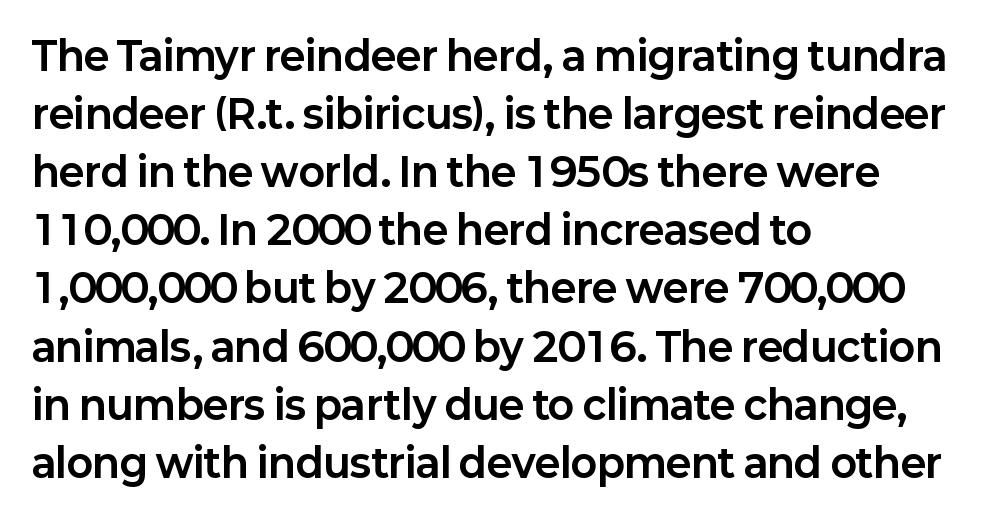
Proportional: the letters do not fall into vertical columns. As a designer I'd log this as weight 700, bold. If you drew a ruler down the left edge, every line would touch it. Observe the absence of serifs on each vertical stroke in this sample. Descenders are the only things crossing below the line.
